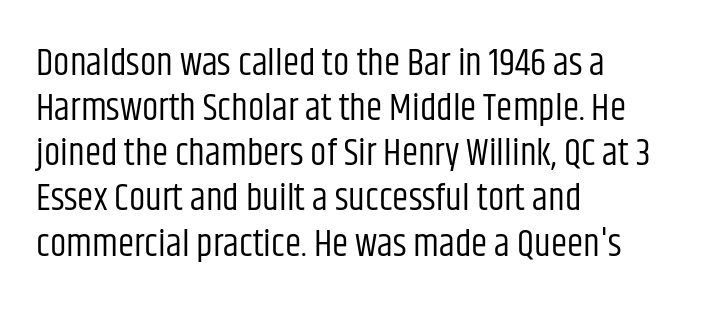
Q: Is the text bold? A: No.
Q: Is the text italic (slanted)? A: No, it is upright.
Q: Is the typeface a serif or a sans-serif typeface? A: Sans-serif.
Q: Is the text underlined? A: No.
Q: How is the paragraph aligned? A: Left-aligned.
Q: Is the spacing between letters normal or unusually wide? A: Normal.
Q: Width (condensed, normal, or wide)? A: Condensed.
Q: Stroke contrast? A: Low.
Q: x-height? A: Large.
Q: Monospaced? A: No.
